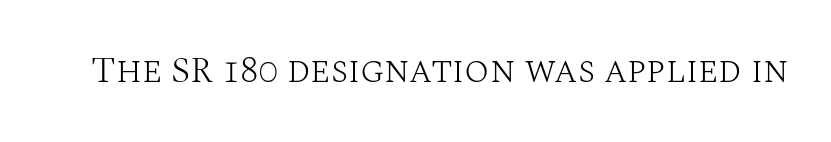
{"serif": "yes", "italic": "no", "bold": "no", "weight": "light", "width": "normal", "stroke_contrast": "medium", "x_height": "large", "monospaced": "no", "underline": "no", "letter_spacing": "normal", "letter_spacing_em": 0.0, "glyph_px": 37}
